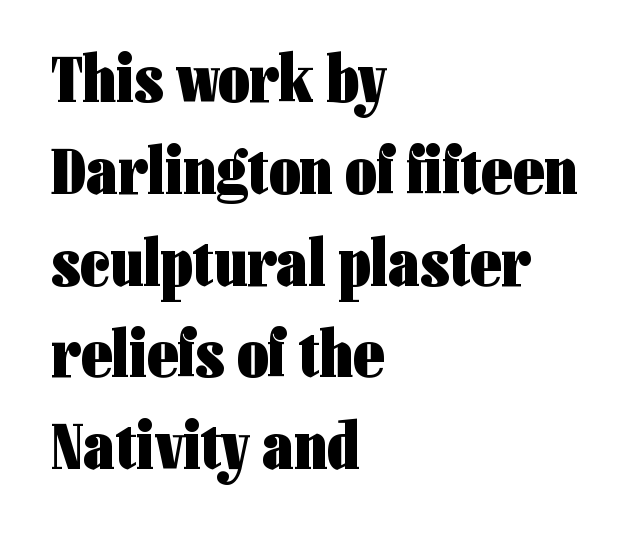
{"serif": "no", "italic": "no", "bold": "yes", "weight": "heavy", "width": "condensed", "stroke_contrast": "low", "x_height": "medium", "monospaced": "no", "underline": "no", "align": "left", "line_spacing": "normal", "line_spacing_ratio": 1.35, "letter_spacing": "normal", "letter_spacing_em": 0.0, "glyph_px": 68}
